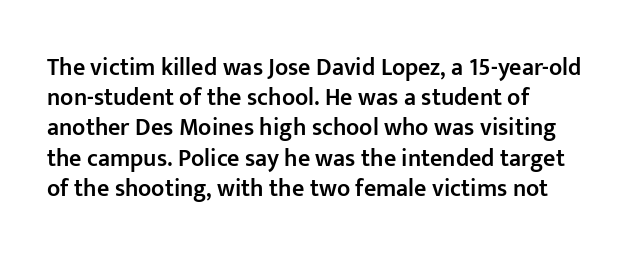
Q: Is the text bold? A: Semi-bold.
Q: Is the text italic (slanted)? A: No, it is upright.
Q: Is the text underlined? A: No.
Q: How is the paragraph aligned? A: Left-aligned.
Q: Is the spacing between letters normal or unusually wide? A: Normal.
Q: Is the spacing between lines tight, normal or loose? A: Normal.
